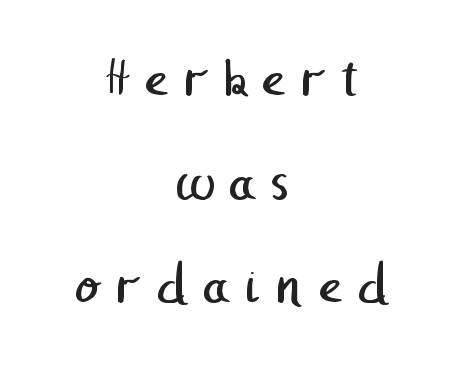
{"serif": "no", "bold": "no", "weight": "regular", "width": "normal", "stroke_contrast": "low", "x_height": "medium", "underline": "no", "align": "center", "line_spacing_ratio": 1.85, "letter_spacing": "wide", "letter_spacing_em": 0.26, "glyph_px": 56}
